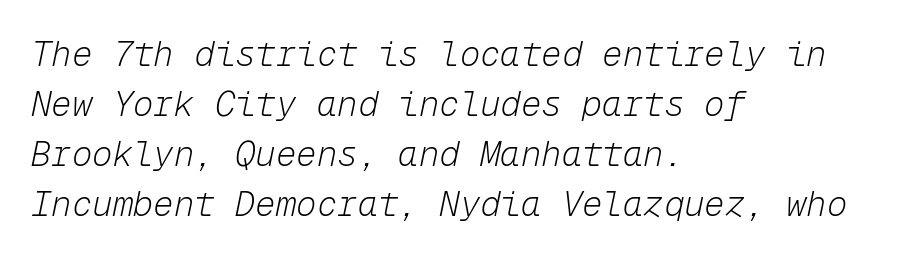
Q: Is the text bold? A: No.
Q: Is the text italic (slanted)? A: Yes, it leans right by about 12 degrees.
Q: Is the text underlined? A: No.
Q: How is the paragraph aligned? A: Left-aligned.
Q: Is the spacing between letters normal or unusually wide? A: Normal.
Q: Is the spacing between lines tight, normal or loose? A: Normal.
Q: Width (condensed, normal, or wide)? A: Normal.
Q: Stroke contrast? A: Low.
Q: x-height? A: Medium.
Q: Monospaced? A: Yes.
